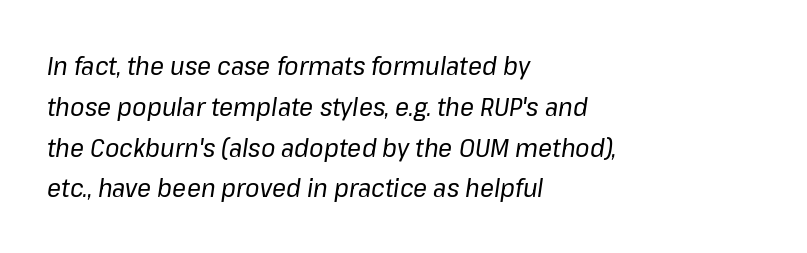
What's the leading like? Ordinary, nothing unusual. Slant detected: the letters are inclined. All the whitespace from short lines collects on the right. Each word holds together tightly as a unit, with standard inter-letter gaps.
